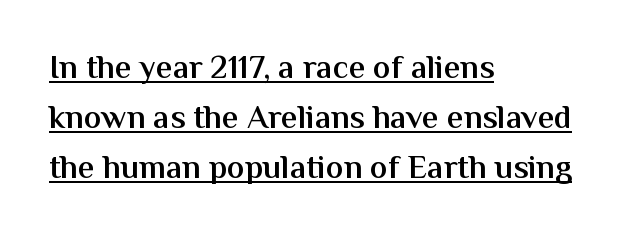
The image shows 33 px semibold sans-serif type, upright; set left-aligned, normal line spacing (1.51x), normal letter spacing, underlined; medium stroke contrast and a medium x-height.
